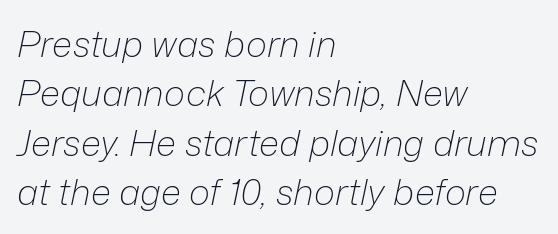
Q: Is the text bold? A: No.
Q: Is the text italic (slanted)? A: Yes, it leans right by about 12 degrees.
Q: Is the text underlined? A: No.
Q: How is the paragraph aligned? A: Left-aligned.
Q: Is the spacing between letters normal or unusually wide? A: Normal.
Q: Is the spacing between lines tight, normal or loose? A: Normal.
Q: Width (condensed, normal, or wide)? A: Normal.
Q: Stroke contrast? A: Low.
Q: x-height? A: Medium.
Q: Monospaced? A: No.
